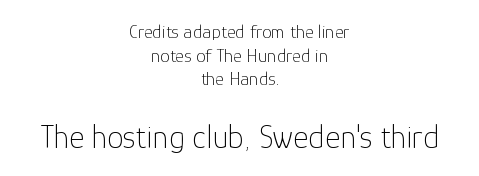
The image shows 33 px thin sans-serif type, upright; set centered, normal line spacing (1.25x), normal letter spacing, not underlined; the second (bottom) block is 1.74x larger; low stroke contrast and a medium x-height.
